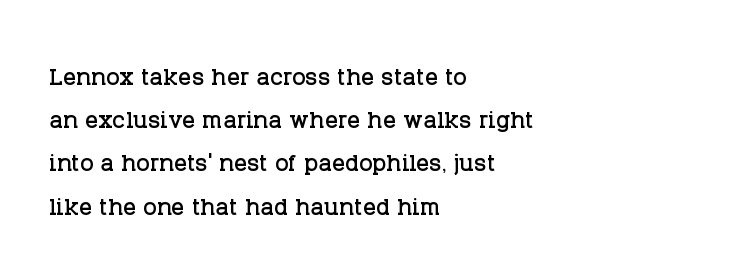
The image shows 32 px serif type, upright; set left-aligned, normal line spacing (1.35x), normal letter spacing, not underlined; low stroke contrast and a large x-height.
